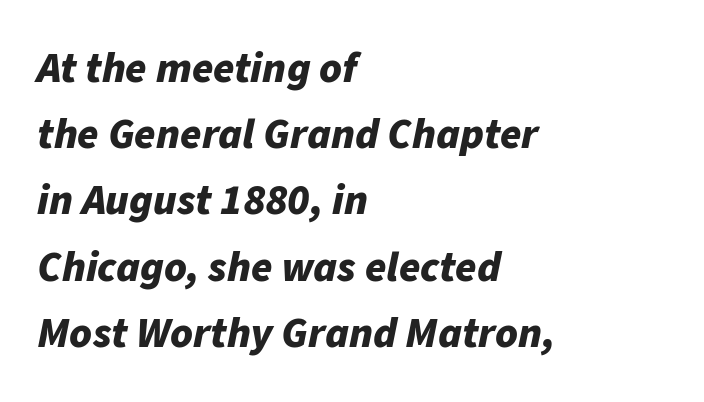
The image shows 43 px bold type, italic (leaning right); set left-aligned, normal line spacing (1.54x), normal letter spacing, not underlined; low stroke contrast and a medium x-height.
